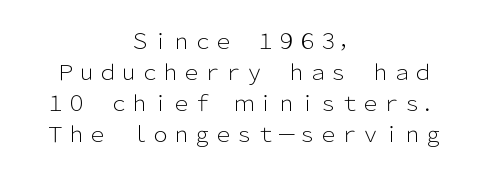
The image shows 21 px text type, upright; set centered, normal line spacing (1.48x), normal letter spacing, not underlined.
